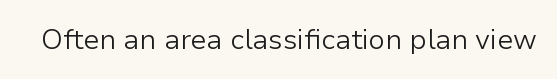
The letters stand straight up with perfectly vertical stems. Decoration check: the copy has no underline. Weight: not bold — regular or lighter. Letter spacing: default.
